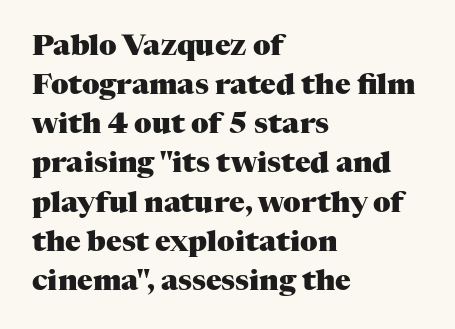
{"serif": "yes", "italic": "no", "bold": "yes", "weight": "heavy", "width": "normal", "stroke_contrast": "medium", "x_height": "medium", "monospaced": "no", "underline": "no", "align": "left", "line_spacing": "normal", "line_spacing_ratio": 1.35, "letter_spacing": "normal", "letter_spacing_em": 0.0, "glyph_px": 29}
